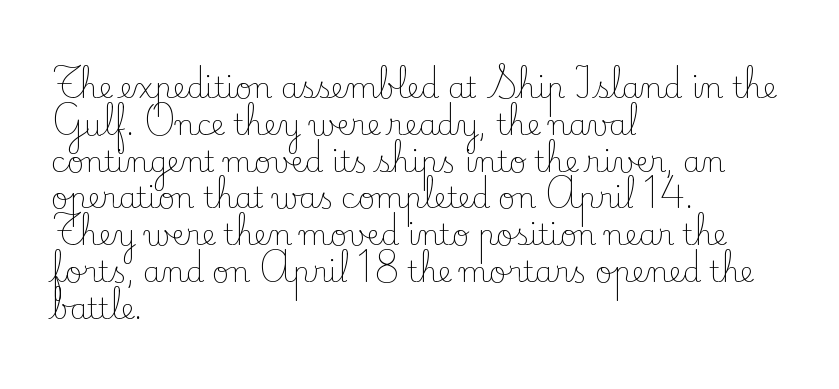
The image shows 29 px light serif type, upright; set left-aligned, normal line spacing (1.27x), normal letter spacing, not underlined; low stroke contrast and a small x-height.
